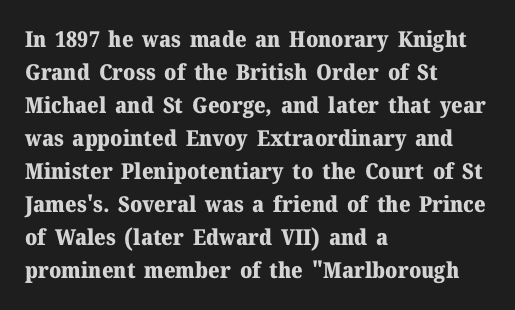
The image shows 22 px bold type, upright; set left-aligned, normal line spacing (1.5x), normal letter spacing, not underlined.
